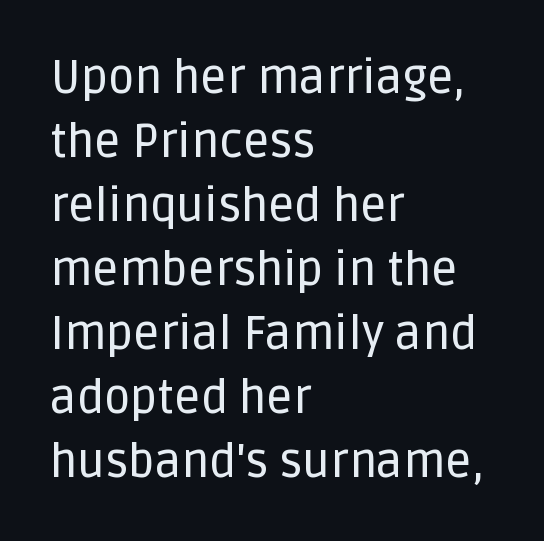
{"serif": "no", "italic": "no", "width": "normal", "stroke_contrast": "low", "x_height": "large", "monospaced": "no", "underline": "no", "align": "left", "line_spacing": "normal", "line_spacing_ratio": 1.39, "letter_spacing": "normal", "letter_spacing_em": 0.0, "glyph_px": 46}
